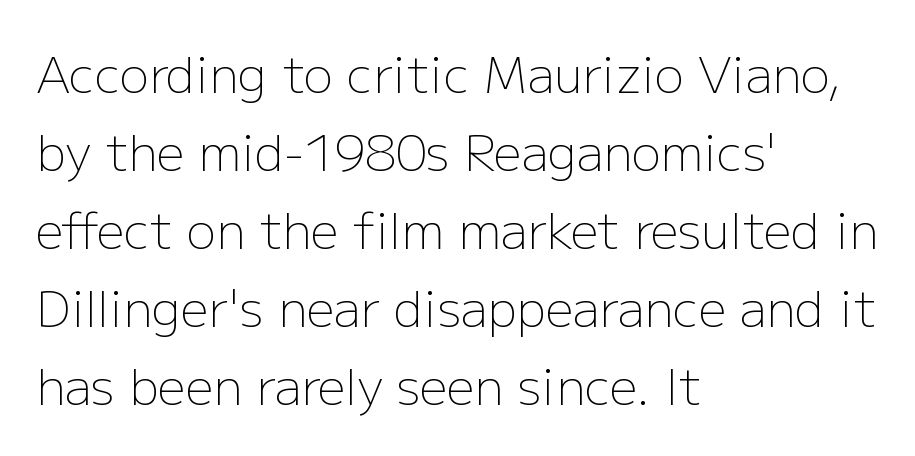
Letterform terminals end flat and unadorned throughout the passage. The setting favours the left margin, as ordinary paragraphs usually do. Nope, not italic — everything's standing straight. Varying glyph widths throughout — classic text-font behaviour. These lines keep a tight, regular rhythm from letter to letter. Vertical stems look standard width or narrower in stroke.
